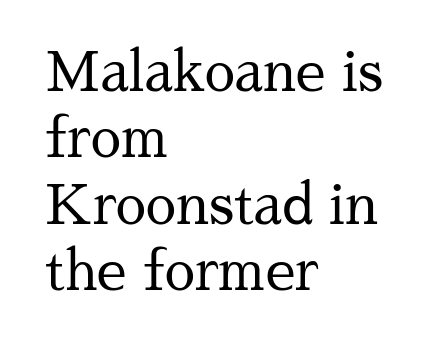
The image shows 54 px regular-weight serif type, upright; set left-aligned, line spacing 1.23x, normal letter spacing, not underlined; medium stroke contrast and a medium x-height.
